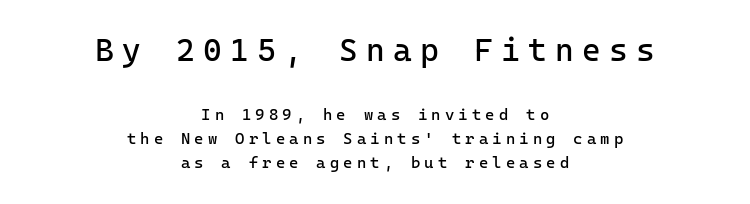
{"serif": "no", "italic": "no", "bold": "no", "weight": "regular", "width": "normal", "stroke_contrast": "low", "x_height": "medium", "monospaced": "yes", "underline": "no", "align": "center", "line_spacing": "normal", "line_spacing_ratio": 1.51, "letter_spacing": "wide", "letter_spacing_em": 0.26, "larger_block": "first", "size_ratio": 2.0, "glyph_px": 32}
